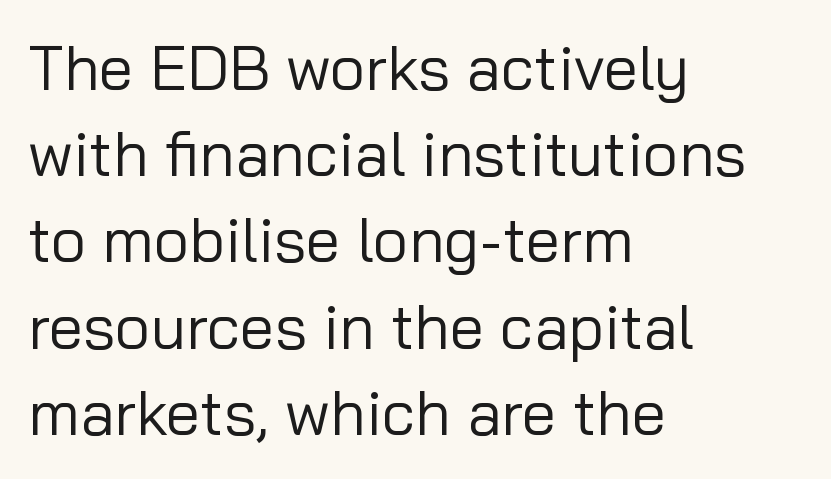
Q: Is the text bold? A: No.
Q: Is the text italic (slanted)? A: No, it is upright.
Q: Is the typeface a serif or a sans-serif typeface? A: Sans-serif.
Q: Is the text underlined? A: No.
Q: How is the paragraph aligned? A: Left-aligned.
Q: Is the spacing between letters normal or unusually wide? A: Normal.
Q: Is the spacing between lines tight, normal or loose? A: Normal.
Q: Width (condensed, normal, or wide)? A: Normal.
Q: Stroke contrast? A: Low.
Q: x-height? A: Medium.
Q: Monospaced? A: No.
